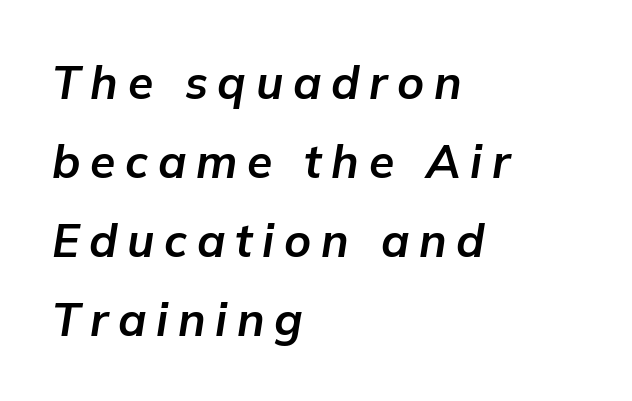
{"italic": "yes", "lean": "right", "slant_degrees": 9, "bold": "yes", "weight": "bold", "width": "normal", "stroke_contrast": "low", "x_height": "medium", "monospaced": "no", "underline": "no", "align": "left", "line_spacing_ratio": 1.72, "letter_spacing": "wide", "letter_spacing_em": 0.21, "glyph_px": 46}
